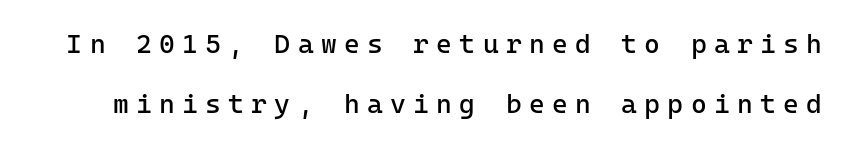
Q: Is the text bold? A: No.
Q: Is the text italic (slanted)? A: No, it is upright.
Q: Is the text underlined? A: No.
Q: Is the spacing between letters normal or unusually wide? A: Unusually wide.
Q: Is the spacing between lines tight, normal or loose? A: Loose.
